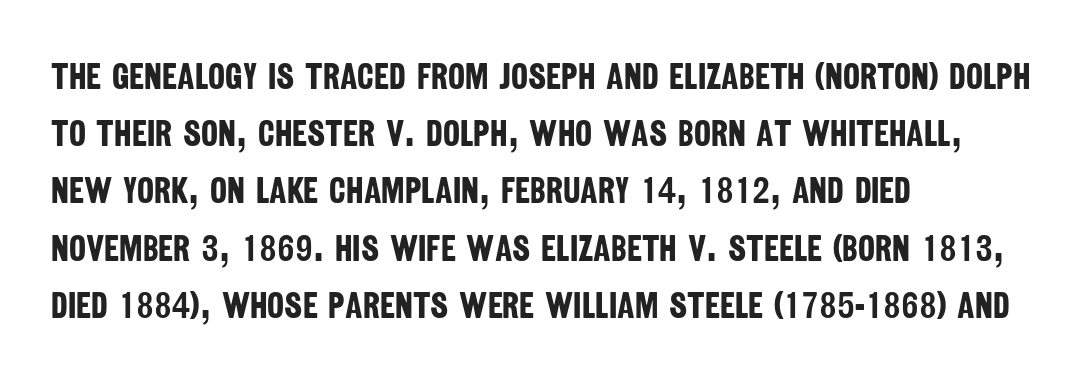
Check the space under the baseline: it is left empty. Weight check: bold — yes, fully. The vertical gap from one line to the next is medium. You could not count columns in this text — the font is proportionally spaced. The lines in this sample share a left origin and differ only in where they stop.
